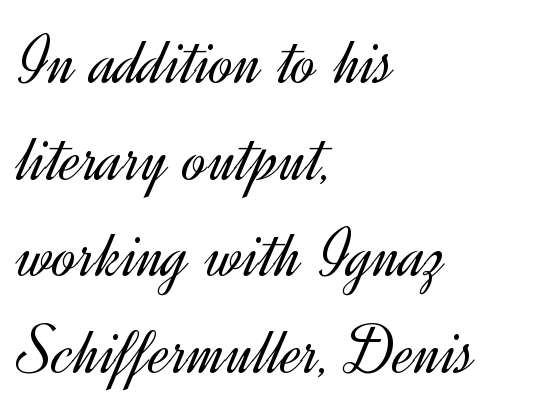
The image shows 71 px light sans-serif type; set left-aligned, normal line spacing (1.36x), normal letter spacing, not underlined; a small x-height.
